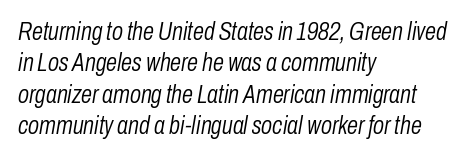
{"italic": "yes", "lean": "right", "slant_degrees": 10, "bold": "no", "underline": "no", "align": "left", "line_spacing": "normal", "line_spacing_ratio": 1.26, "letter_spacing": "normal", "letter_spacing_em": 0.0, "glyph_px": 25}
